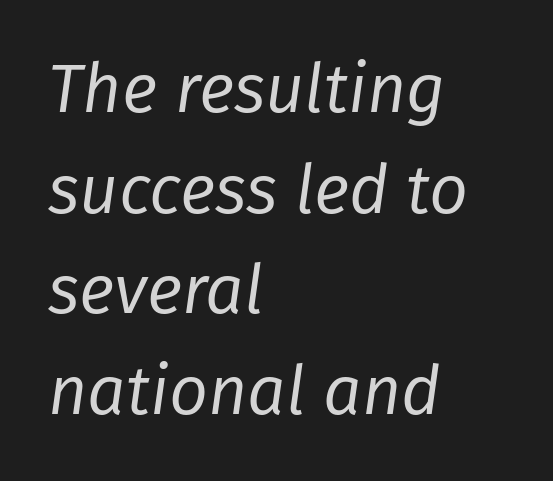
{"italic": "yes", "lean": "right", "slant_degrees": 8, "bold": "no", "weight": "regular", "width": "normal", "stroke_contrast": "low", "x_height": "medium", "monospaced": "no", "underline": "no", "align": "left", "line_spacing": "normal", "line_spacing_ratio": 1.48, "letter_spacing": "normal", "letter_spacing_em": 0.0, "glyph_px": 68}
